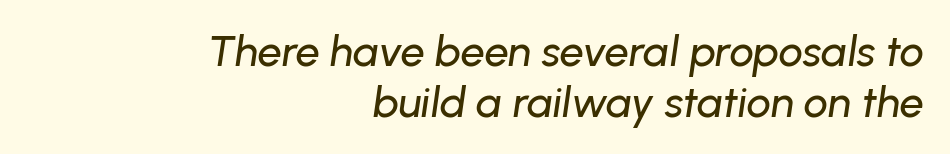
Designer's note — italics engaged. Casual observation: everything's shoved over to the right. The space directly below the letters is spotless. Does extra space separate the letters? No, they use regular spacing.
